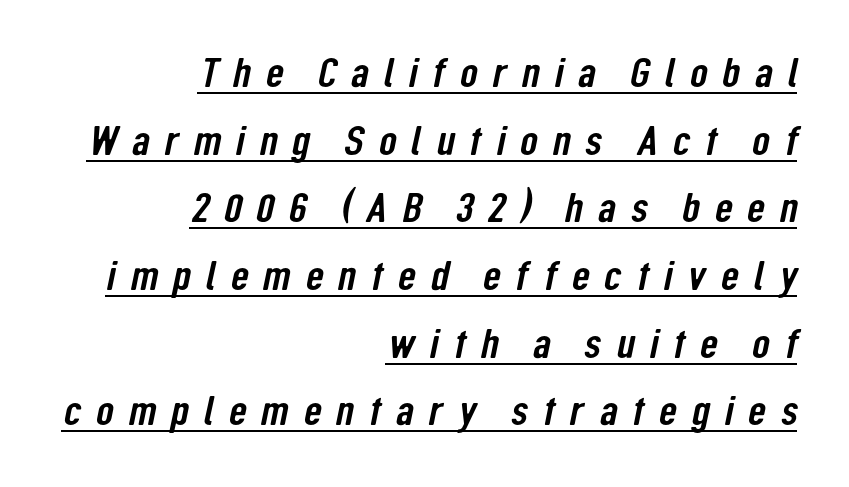
The image shows 41 px condensed sans-serif type; set right-aligned, normal line spacing (1.65x), unusually wide letter spacing (+0.36 em), underlined; low stroke contrast and a medium x-height.
